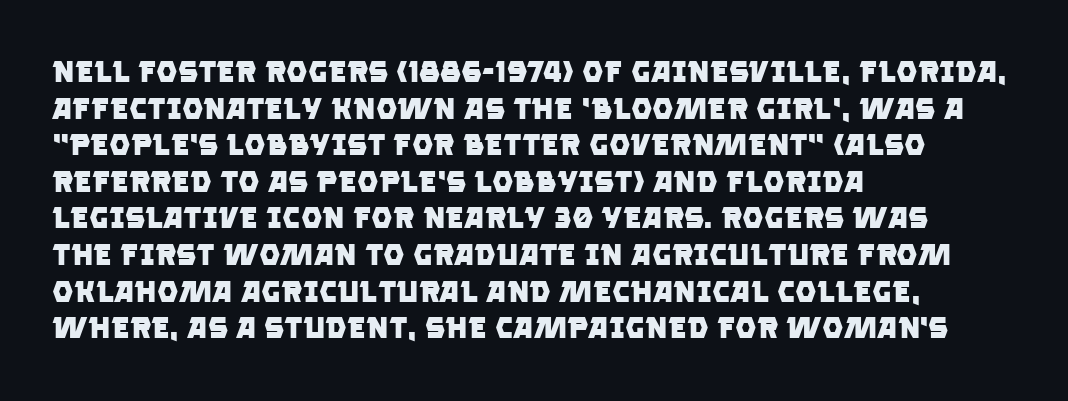
{"serif": "no", "bold": "yes", "weight": "heavy", "width": "normal", "stroke_contrast": "low", "x_height": "large", "monospaced": "no", "underline": "no", "align": "left", "line_spacing_ratio": 1.22, "letter_spacing": "normal", "letter_spacing_em": 0.0, "glyph_px": 30}
